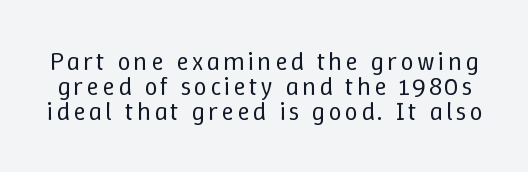
Each row of text sits above clean, open space. This block would grow much taller if given ordinary leading; it's compressed now. A quiet, ordinary-to-light weight characterises the typeface. Tall strokes in this sample are plumb rather than angled.
